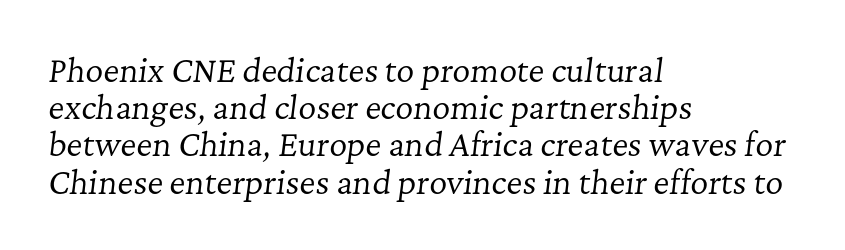
The image shows 31 px regular-weight serif type, italic (leaning right); set left-aligned, line spacing 1.2x, normal letter spacing, not underlined; low stroke contrast and a medium x-height.
